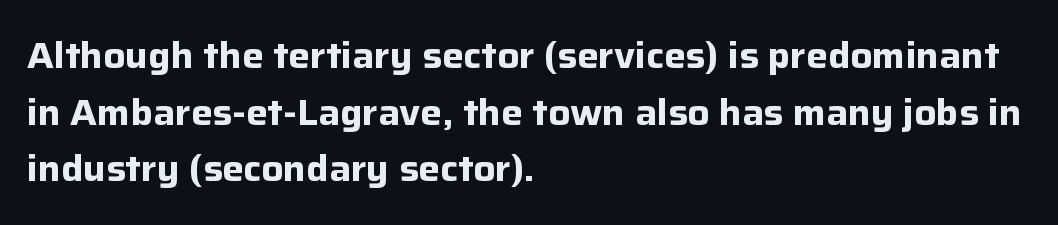
The image shows 36 px bold sans-serif type, upright; set left-aligned, normal line spacing (1.57x), normal letter spacing, not underlined; low stroke contrast and a medium x-height.
